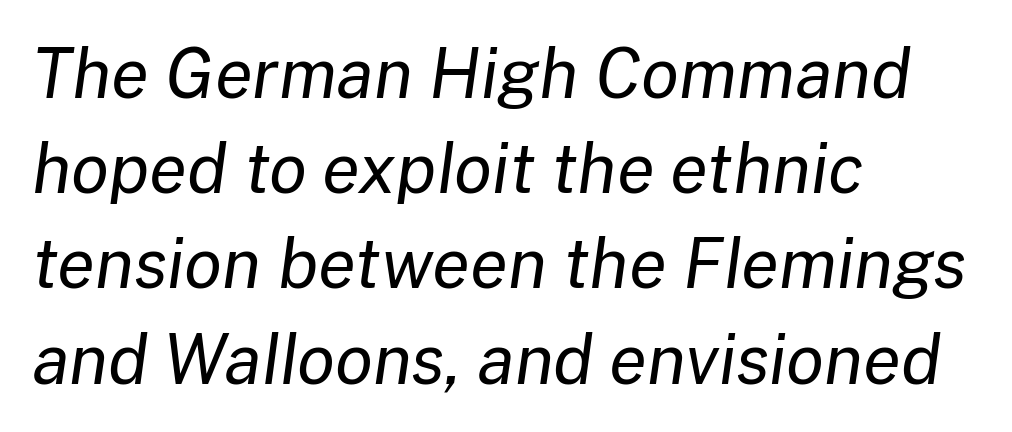
The lines sit at an ordinary, default distance from one another. Looking at the ascenders, they clearly lean. The letters advance in unequal steps, a hallmark of proportional type. The strip under each line holds only bare page. The face used here is rendered with its standard letterfit.
